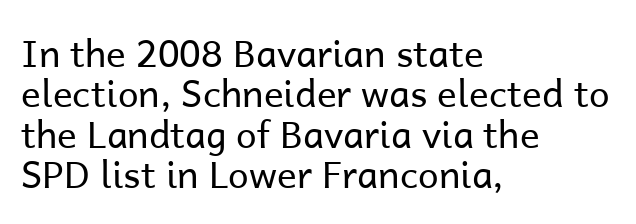
Note the varied advance widths — an 'i' is clearly narrower than an 'm'. Type without underlining. There is no visible air inserted between adjacent glyphs. Where is the straight margin? On the left. Upright lettering throughout.
